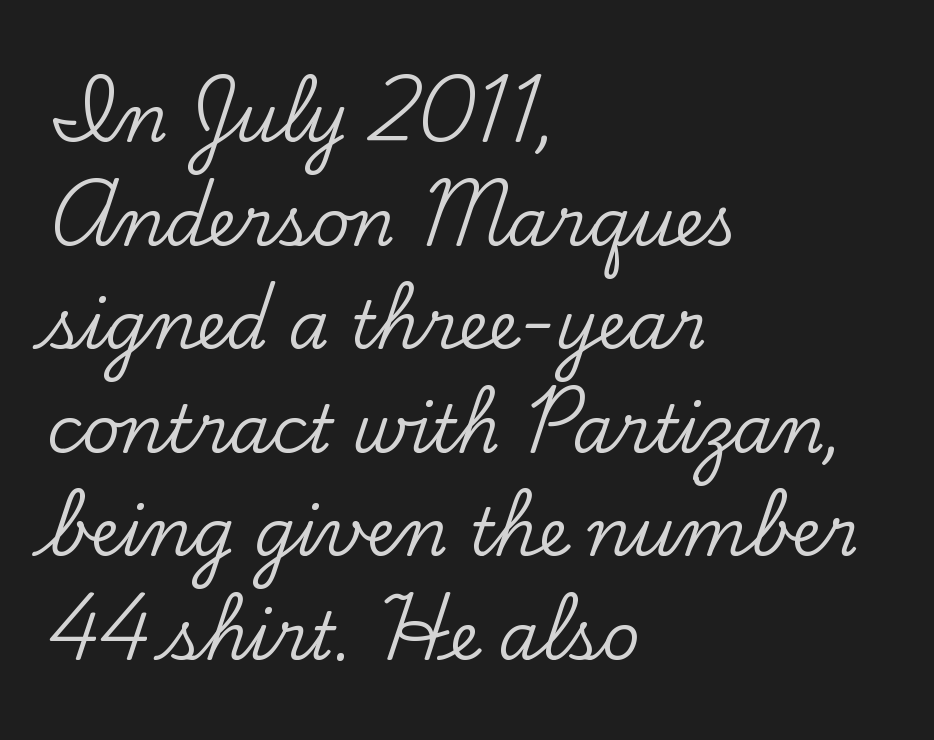
{"serif": "yes", "width": "normal", "stroke_contrast": "low", "x_height": "small", "monospaced": "no", "underline": "no", "align": "left", "line_spacing": "normal", "line_spacing_ratio": 1.57, "letter_spacing": "normal", "letter_spacing_em": 0.0, "glyph_px": 66}
